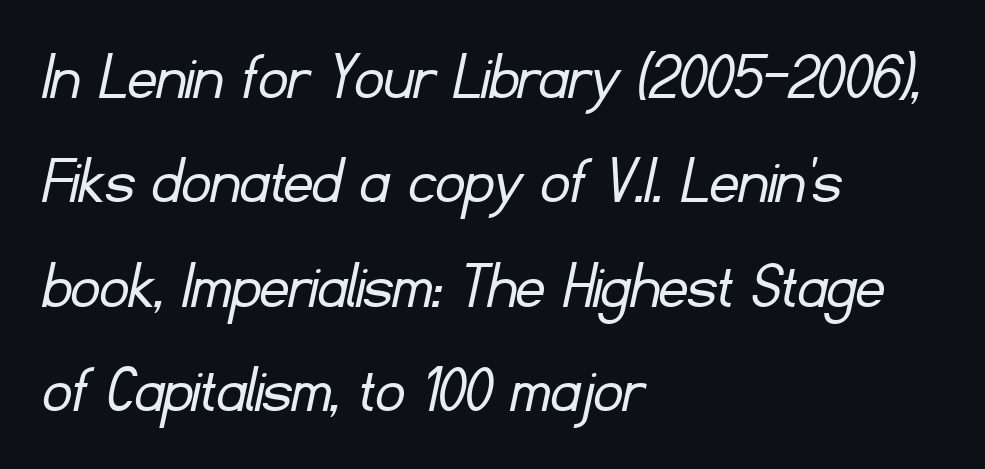
The image shows 71 px light sans-serif type; set left-aligned, normal line spacing (1.47x), normal letter spacing, not underlined; low stroke contrast and a small x-height.
